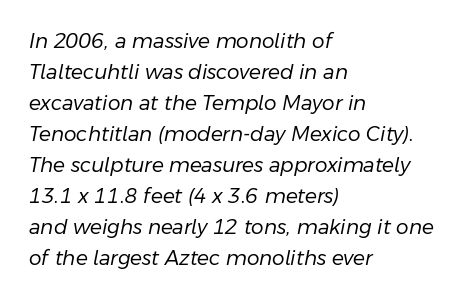
Check the space under the baseline: it is left empty. The rendering applies a slant to the glyphs. The typesetter chose a ragged-right arrangement here. Letters have the restrained weight of plain body copy at most. There is no visible air inserted between adjacent glyphs.
